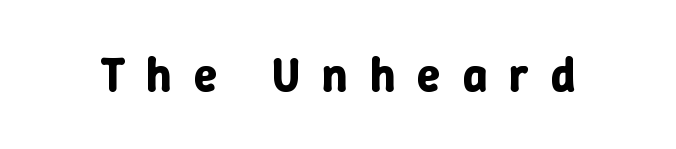
This is roman type, the default non-slanted kind. A bare baseline throughout the passage. Substantial extra tracking has been applied to these lines. Each letter keeps its own natural width here, so spacing adapts to shape.
